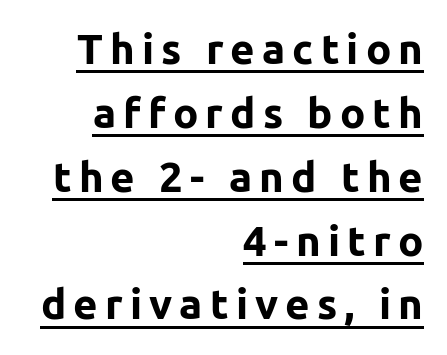
{"serif": "no", "italic": "no", "bold": "yes", "weight": "bold", "width": "normal", "stroke_contrast": "low", "x_height": "medium", "monospaced": "no", "underline": "yes", "align": "right", "line_spacing": "normal", "line_spacing_ratio": 1.52, "glyph_px": 42}
